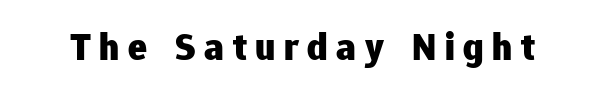
The image shows 39 px heavy sans-serif type, upright; set unusually wide letter spacing (+0.22 em), not underlined; low stroke contrast and a medium x-height.
